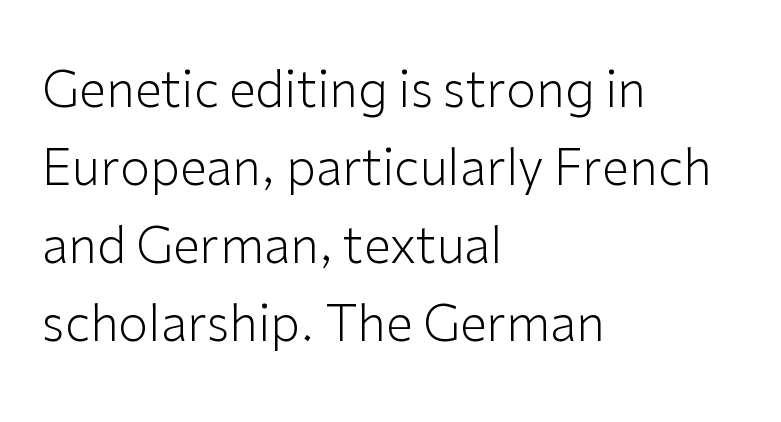
Q: Is the text bold? A: No.
Q: Is the text italic (slanted)? A: No, it is upright.
Q: Is the typeface a serif or a sans-serif typeface? A: Sans-serif.
Q: Is the text underlined? A: No.
Q: How is the paragraph aligned? A: Left-aligned.
Q: Is the spacing between letters normal or unusually wide? A: Normal.
Q: Is the spacing between lines tight, normal or loose? A: Normal.
Q: Width (condensed, normal, or wide)? A: Normal.
Q: Stroke contrast? A: Low.
Q: x-height? A: Medium.
Q: Monospaced? A: No.
